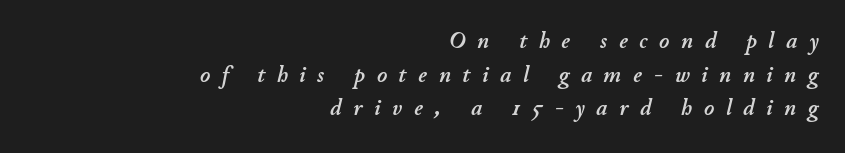
Q: Is the text italic (slanted)? A: Yes, it leans right by about 11 degrees.
Q: Is the text underlined? A: No.
Q: How is the paragraph aligned? A: Right-aligned.
Q: Is the spacing between letters normal or unusually wide? A: Unusually wide.
Q: Is the spacing between lines tight, normal or loose? A: Normal.
